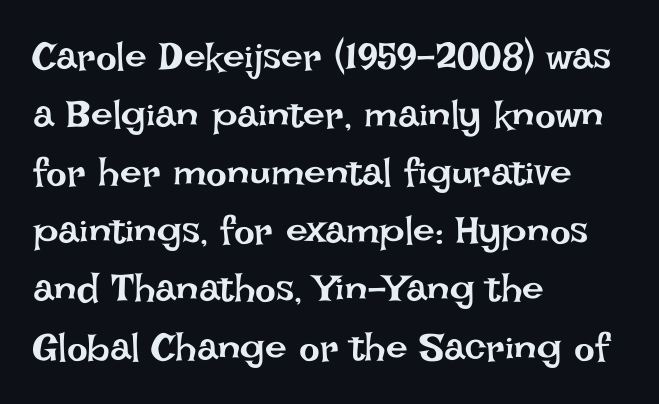
Leftover space on each line is placed entirely after the last word. This sample has the flowing, uneven cadence of proportional lettering. Short note: letters normally spaced. Underlining? Definitely not there. Unlike italic type, these characters show no tilt at all.
